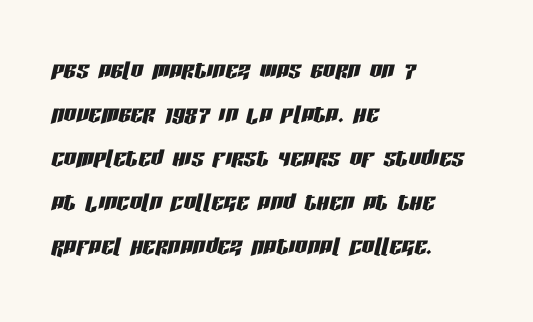
The image shows 31 px condensed type, italic (leaning right); set left-aligned, normal line spacing (1.42x), normal letter spacing, not underlined; low stroke contrast and a large x-height.
